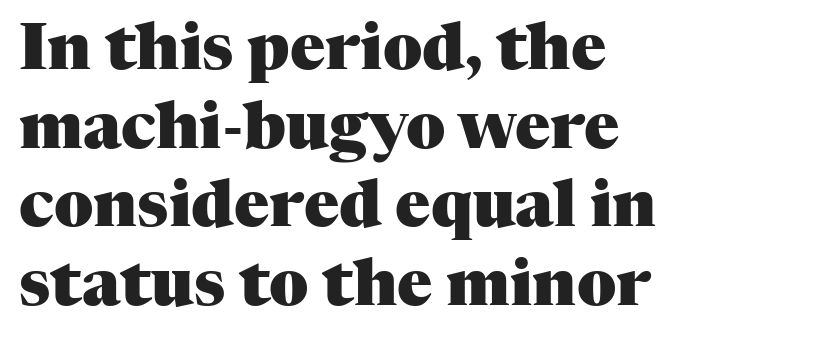
Q: Is the text bold? A: Yes.
Q: Is the text italic (slanted)? A: No, it is upright.
Q: Is the typeface a serif or a sans-serif typeface? A: Serif.
Q: Is the text underlined? A: No.
Q: How is the paragraph aligned? A: Left-aligned.
Q: Is the spacing between letters normal or unusually wide? A: Normal.
Q: Width (condensed, normal, or wide)? A: Normal.
Q: Stroke contrast? A: Medium.
Q: x-height? A: Medium.
Q: Monospaced? A: No.
